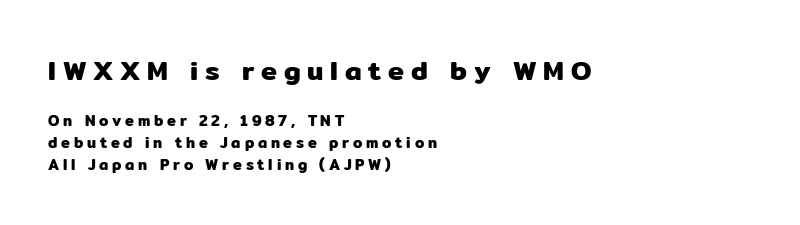
The paragraph has a hard left edge and a soft right edge. Every character sits straight up, as roman type does. Typesetter's note — upper block bumped up in size, lower block left smaller. Compared with typical body copy, the letter spacing here is much looser. In terms of leading, this rendering sits right in the middle.
